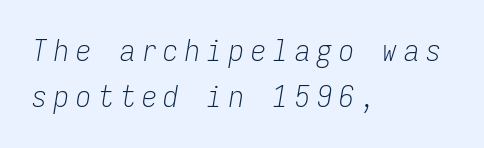
Q: Is the text bold? A: No.
Q: Is the text italic (slanted)? A: Yes, it leans right by about 9 degrees.
Q: Is the text underlined? A: No.
Q: How is the paragraph aligned? A: Left-aligned.
Q: Is the spacing between letters normal or unusually wide? A: Unusually wide.
Q: Is the spacing between lines tight, normal or loose? A: Normal.
Q: Width (condensed, normal, or wide)? A: Condensed.
Q: Stroke contrast? A: Low.
Q: x-height? A: Medium.
Q: Monospaced? A: Yes.
